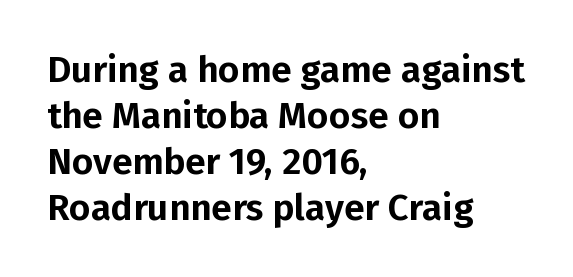
{"serif": "no", "italic": "no", "width": "normal", "stroke_contrast": "low", "x_height": "medium", "monospaced": "no", "underline": "no", "align": "left", "line_spacing_ratio": 1.24, "letter_spacing": "normal", "letter_spacing_em": 0.0, "glyph_px": 37}
